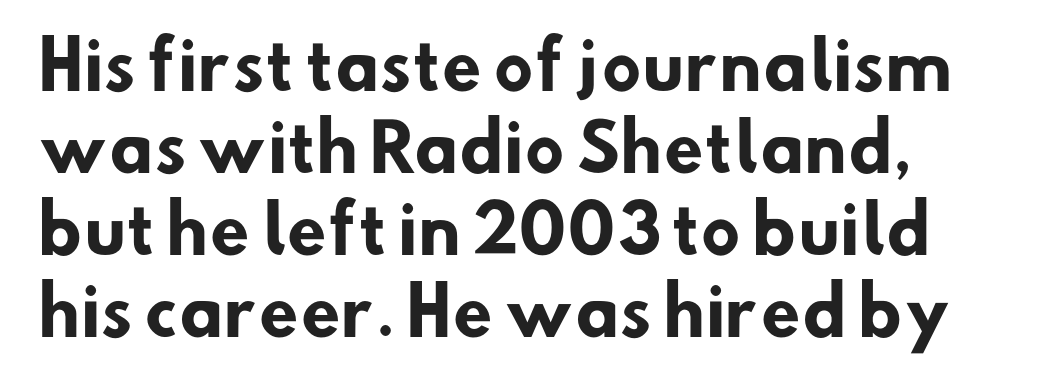
{"serif": "no", "bold": "yes", "weight": "heavy", "width": "normal", "stroke_contrast": "low", "x_height": "small", "monospaced": "no", "underline": "no", "align": "left", "line_spacing": "normal", "line_spacing_ratio": 1.26, "letter_spacing": "normal", "letter_spacing_em": 0.0, "glyph_px": 65}
